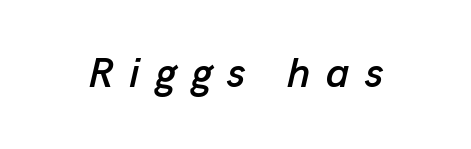
Q: Is the text italic (slanted)? A: Yes, it leans right by about 13 degrees.
Q: Is the text underlined? A: No.
Q: Is the spacing between letters normal or unusually wide? A: Unusually wide.
Q: Width (condensed, normal, or wide)? A: Normal.
Q: Stroke contrast? A: Low.
Q: x-height? A: Medium.
Q: Monospaced? A: No.
